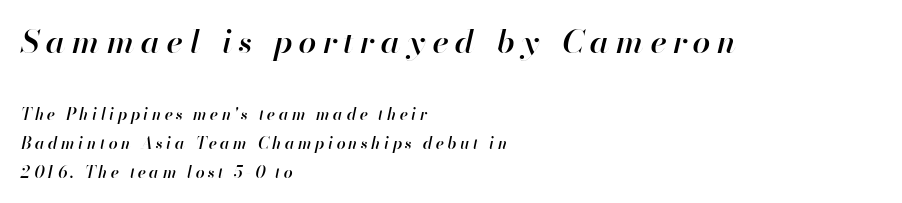
{"italic": "yes", "lean": "right", "slant_degrees": 13, "bold": "semi", "weight": "semibold", "width": "normal", "stroke_contrast": "high", "x_height": "small", "monospaced": "no", "underline": "no", "align": "left", "line_spacing_ratio": 1.8, "letter_spacing": "wide", "letter_spacing_em": 0.21, "larger_block": "first", "size_ratio": 2.0, "glyph_px": 32}
